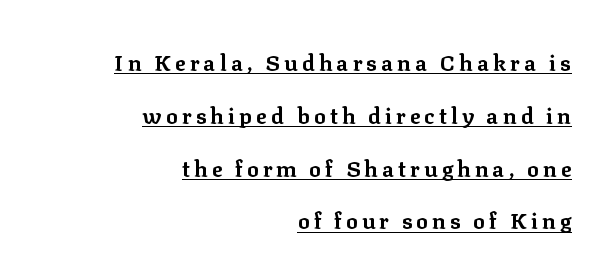
Q: Is the text bold? A: Yes.
Q: Is the text italic (slanted)? A: No, it is upright.
Q: Is the text underlined? A: Yes.
Q: How is the paragraph aligned? A: Right-aligned.
Q: Is the spacing between lines tight, normal or loose? A: Loose.
